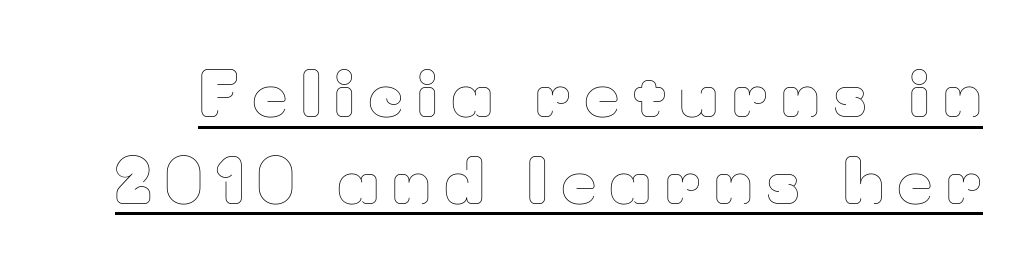
{"italic": "no", "bold": "no", "weight": "thin", "width": "normal", "stroke_contrast": "low", "x_height": "small", "monospaced": "no", "underline": "yes", "line_spacing": "normal", "line_spacing_ratio": 1.42, "letter_spacing": "wide", "letter_spacing_em": 0.22, "glyph_px": 61}
